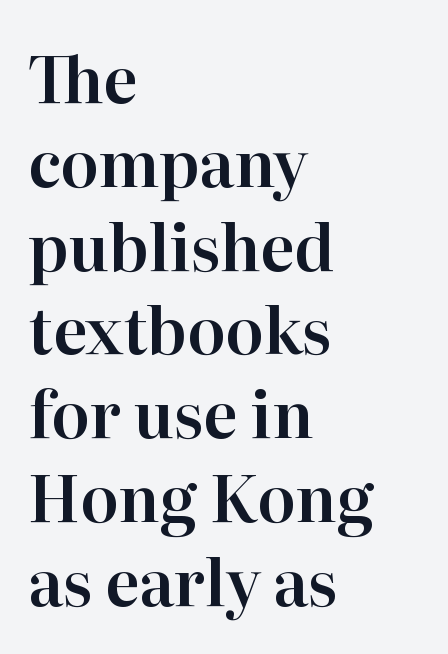
{"serif": "yes", "italic": "no", "width": "normal", "stroke_contrast": "high", "x_height": "medium", "monospaced": "no", "underline": "no", "align": "left", "line_spacing": "normal", "line_spacing_ratio": 1.33, "letter_spacing": "normal", "letter_spacing_em": 0.0, "glyph_px": 63}
